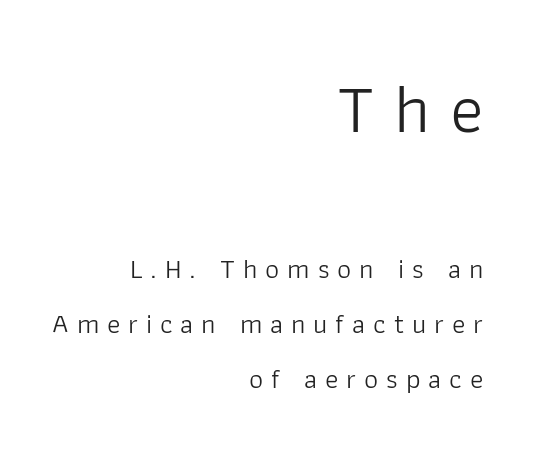
The image shows 70 px light sans-serif type, upright; set right-aligned, loose line spacing (1.97x), unusually wide letter spacing (+0.28 em), not underlined; the first (top) block is 2.5x larger; low stroke contrast and a medium x-height.
